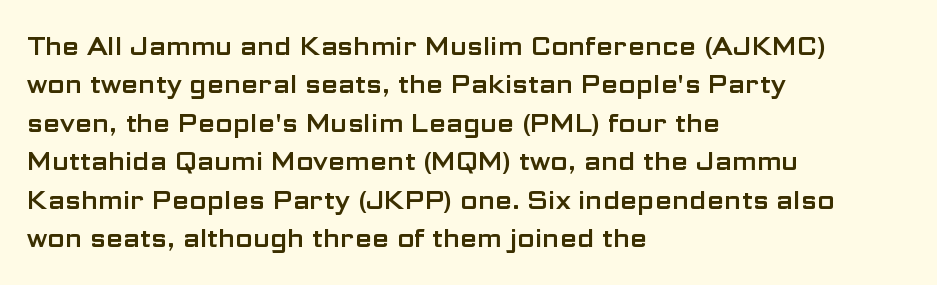
Q: Is the text italic (slanted)? A: No, it is upright.
Q: Is the text underlined? A: No.
Q: How is the paragraph aligned? A: Left-aligned.
Q: Is the spacing between letters normal or unusually wide? A: Normal.
Q: Is the spacing between lines tight, normal or loose? A: Normal.
